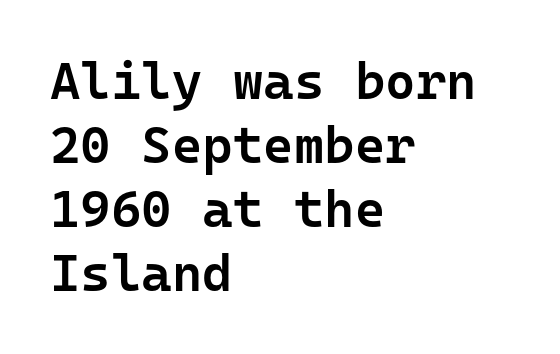
The typesetting leans somewhat heavy: a semibold. The space beneath each line is pristine and unruled. The typography opts for an upright posture over an oblique one. The font family rendered here belongs to the sans-serif group.
